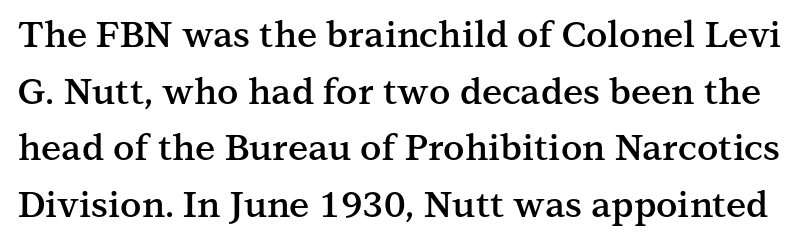
The image shows 36 px semibold serif type, upright; set normal line spacing (1.57x), normal letter spacing, not underlined; medium stroke contrast and a medium x-height.
